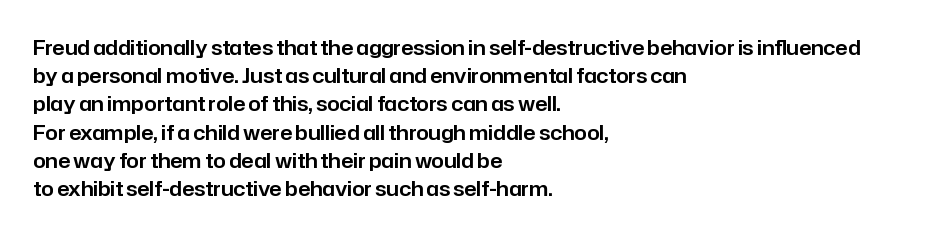
Quick note: interline space is typical. Layout note: lines flush left. The tracking reads as untouched default to a designer's eye. The passage shown is not underscored anywhere. The type sits square on the baseline with zero lean.
